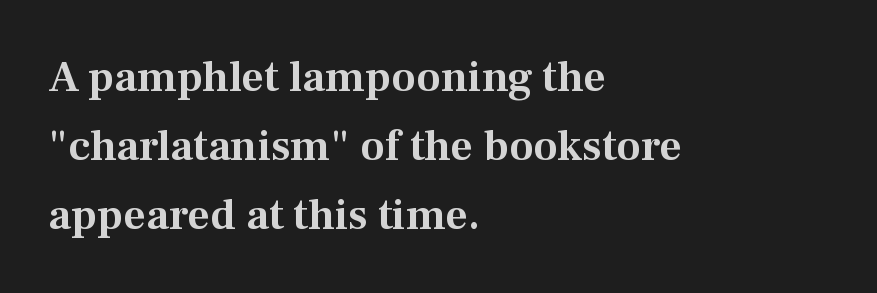
Q: Is the text italic (slanted)? A: No, it is upright.
Q: Is the typeface a serif or a sans-serif typeface? A: Serif.
Q: Is the text underlined? A: No.
Q: How is the paragraph aligned? A: Left-aligned.
Q: Is the spacing between letters normal or unusually wide? A: Normal.
Q: Is the spacing between lines tight, normal or loose? A: Normal.
Q: Width (condensed, normal, or wide)? A: Normal.
Q: Stroke contrast? A: Medium.
Q: x-height? A: Medium.
Q: Monospaced? A: No.
